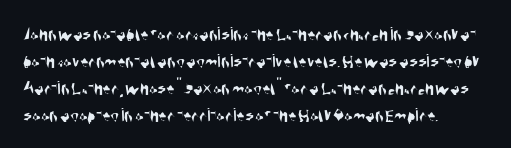
Q: Is the text underlined? A: No.
Q: How is the paragraph aligned? A: Left-aligned.
Q: Is the spacing between letters normal or unusually wide? A: Normal.
Q: Is the spacing between lines tight, normal or loose? A: Normal.
